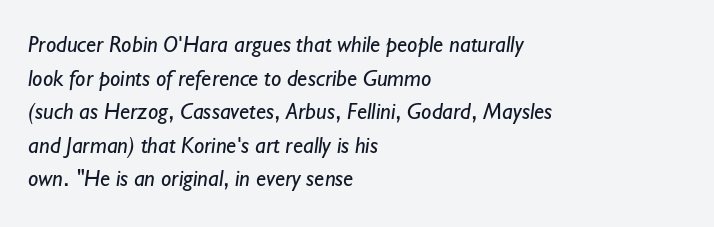
{"bold": "no", "underline": "no", "align": "left", "line_spacing": "normal", "line_spacing_ratio": 1.46, "letter_spacing": "normal", "letter_spacing_em": 0.0, "glyph_px": 23}
